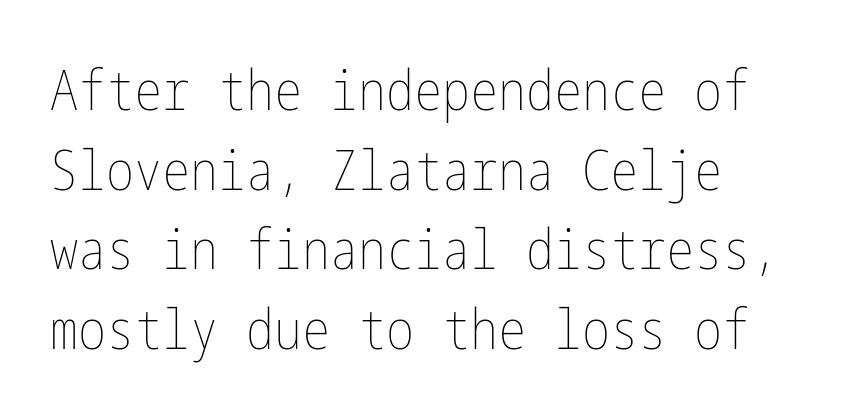
{"italic": "no", "bold": "no", "weight": "thin", "width": "condensed", "stroke_contrast": "low", "x_height": "medium", "underline": "no", "align": "left", "line_spacing": "normal", "line_spacing_ratio": 1.42, "letter_spacing": "normal", "letter_spacing_em": 0.0, "glyph_px": 56}
